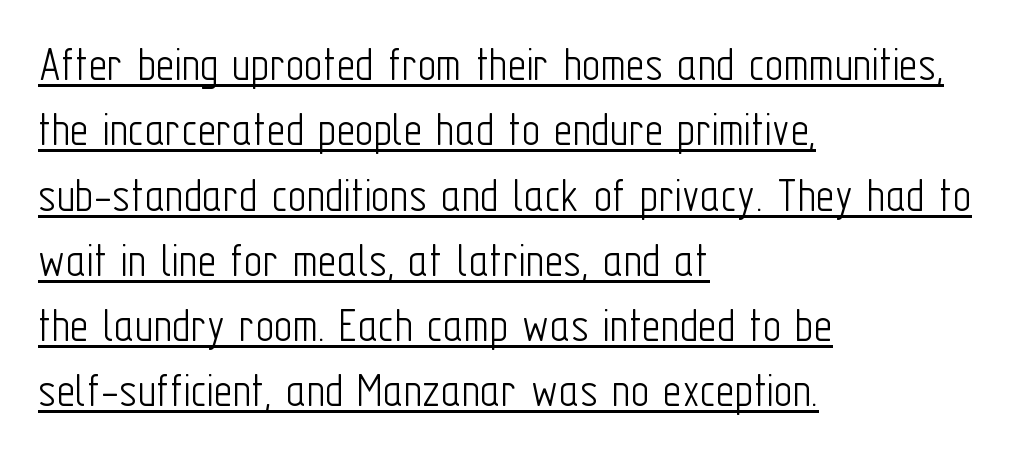
{"serif": "no", "italic": "no", "bold": "no", "weight": "light", "width": "condensed", "stroke_contrast": "low", "x_height": "medium", "monospaced": "no", "underline": "yes", "align": "left", "line_spacing": "normal", "line_spacing_ratio": 1.28, "letter_spacing": "normal", "letter_spacing_em": 0.0, "glyph_px": 51}
